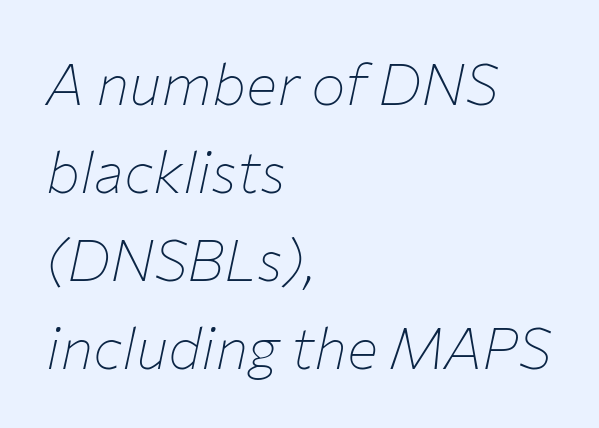
Vertical stems look standard width or narrower in stroke. Casual observation: everything's shoved over to the left. Honestly, the row spacing looks completely unremarkable. Default kerning and tracking; the words read as compact shapes.
